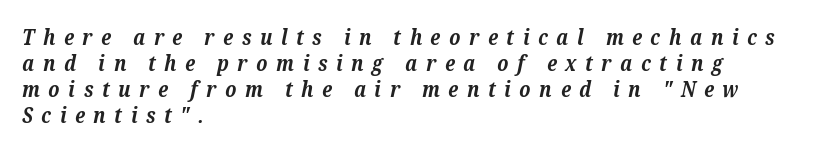
Q: Is the text bold? A: Yes.
Q: Is the text italic (slanted)? A: Yes, it leans right by about 12 degrees.
Q: Is the text underlined? A: No.
Q: How is the paragraph aligned? A: Left-aligned.
Q: Is the spacing between letters normal or unusually wide? A: Unusually wide.
